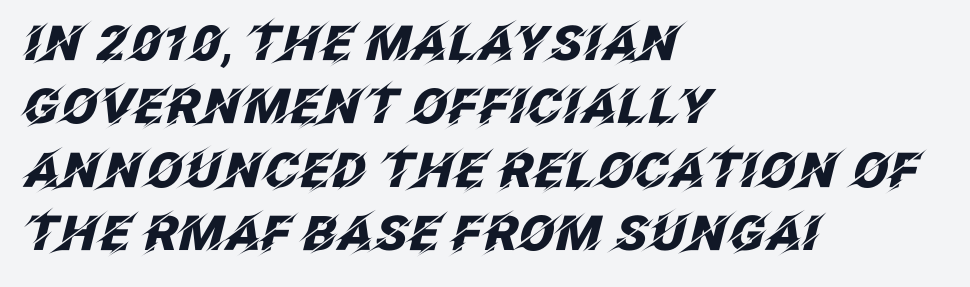
The image shows 48 px heavy type, italic (leaning right); set left-aligned, normal line spacing (1.32x), normal letter spacing, not underlined; low stroke contrast and a large x-height.
